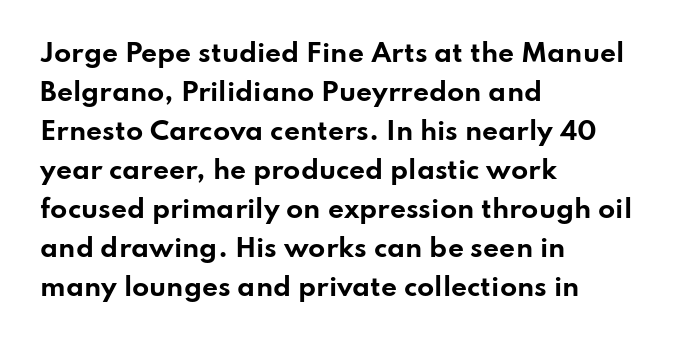
Vertical strokes here are truly vertical. In terms of letterspacing, this is plain default setting. This block has exactly the height ordinary leading produces. Pretty heavy lettering here — definitely bold.
